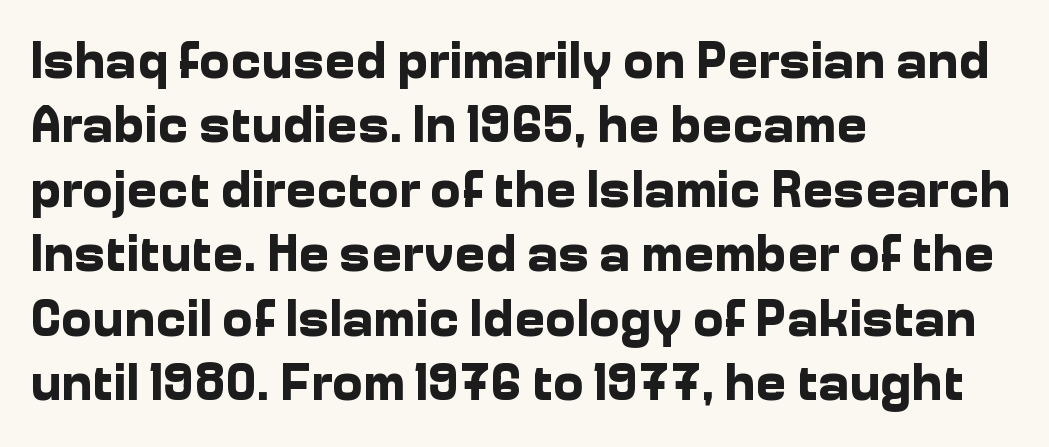
Character widths vary here, with narrow letters taking less room than wide ones. Does the type have serifs? No, each stem ends abruptly. Descenders hang freely into open space. Pretty heavy lettering here — definitely bold. This rendering uses left alignment, leaving the right contour irregular. What stands out about the letter spacing? Nothing — it is the standard amount.
